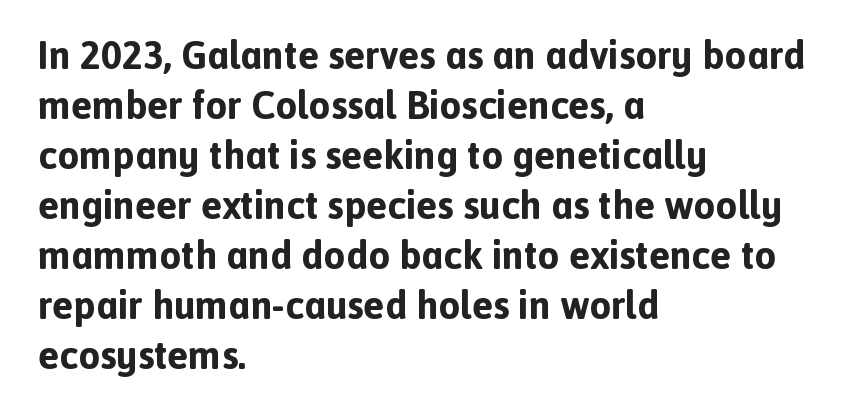
The image shows 39 px bold sans-serif type, upright; set left-aligned, normal line spacing (1.28x), normal letter spacing, not underlined; a medium x-height.
